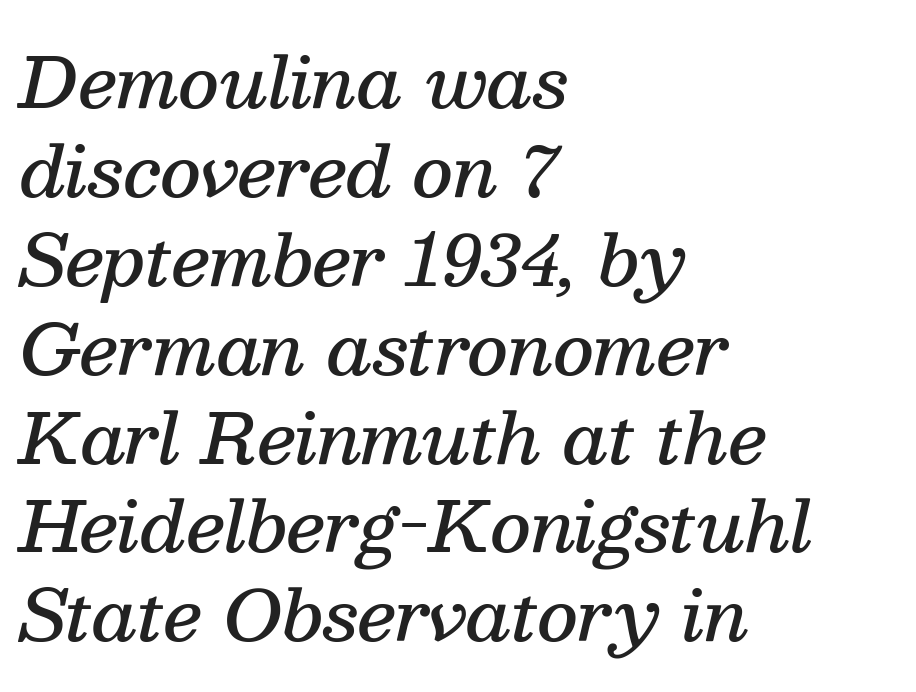
{"serif": "yes", "italic": "yes", "lean": "right", "slant_degrees": 13, "bold": "semi", "weight": "semibold", "width": "normal", "stroke_contrast": "medium", "x_height": "medium", "monospaced": "no", "underline": "no", "align": "left", "line_spacing": "normal", "line_spacing_ratio": 1.27, "letter_spacing": "normal", "letter_spacing_em": 0.0, "glyph_px": 70}
